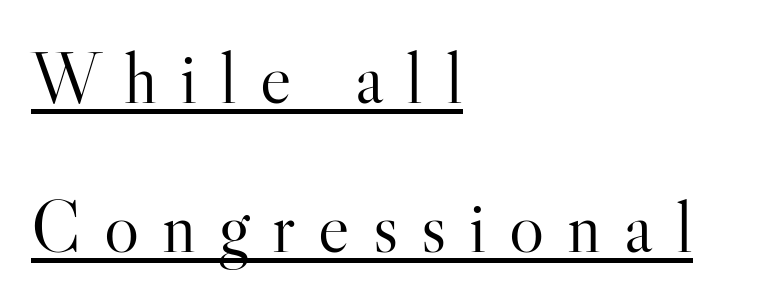
{"serif": "yes", "italic": "no", "bold": "no", "weight": "light", "width": "normal", "stroke_contrast": "high", "x_height": "small", "monospaced": "no", "underline": "yes", "align": "left", "line_spacing": "loose", "line_spacing_ratio": 2.01, "letter_spacing": "wide", "letter_spacing_em": 0.31, "glyph_px": 74}
